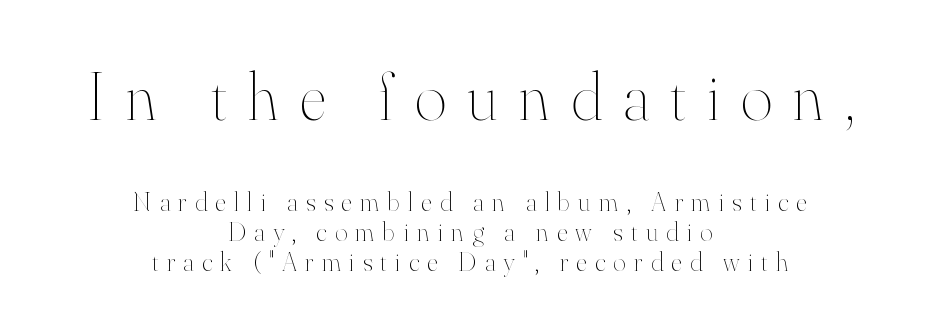
{"italic": "no", "bold": "no", "weight": "thin", "width": "normal", "stroke_contrast": "high", "x_height": "small", "monospaced": "no", "underline": "no", "align": "center", "line_spacing": "tight", "line_spacing_ratio": 1.12, "letter_spacing": "wide", "letter_spacing_em": 0.31, "larger_block": "first", "size_ratio": 2.52, "glyph_px": 68}
